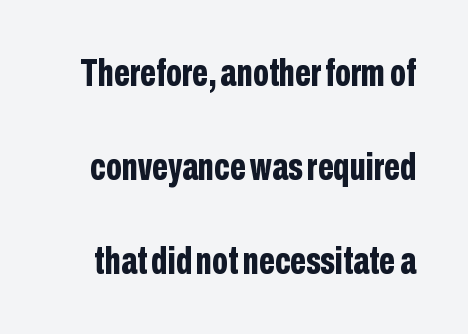
The image shows 38 px bold, condensed sans-serif type, upright; set loose line spacing (2.47x), normal letter spacing, not underlined; low stroke contrast and a medium x-height.
